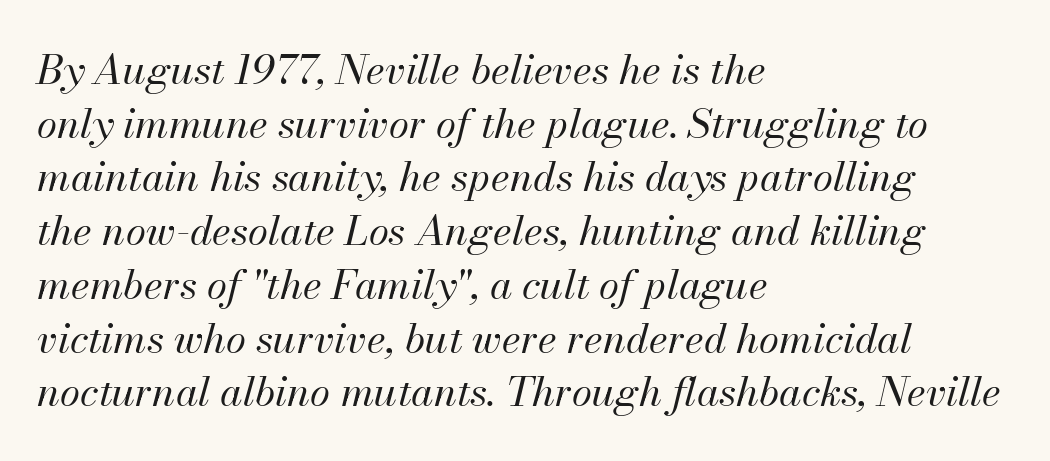
A typesetter would call this zero additional tracking. The space directly below the letters is spotless. You could not count columns in this text — the font is proportionally spaced. The lines sit at an ordinary, default distance from one another. This sample uses an oblique cut, with every glyph tilted off the vertical.
